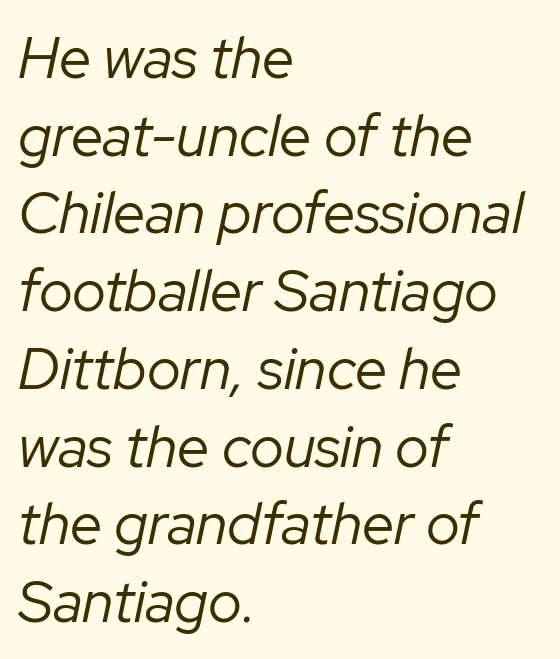
Q: Is the text bold? A: No.
Q: Is the text italic (slanted)? A: Yes, it leans right by about 12 degrees.
Q: Is the text underlined? A: No.
Q: How is the paragraph aligned? A: Left-aligned.
Q: Is the spacing between letters normal or unusually wide? A: Normal.
Q: Is the spacing between lines tight, normal or loose? A: Normal.
Q: Width (condensed, normal, or wide)? A: Normal.
Q: Stroke contrast? A: Low.
Q: x-height? A: Medium.
Q: Monospaced? A: No.
